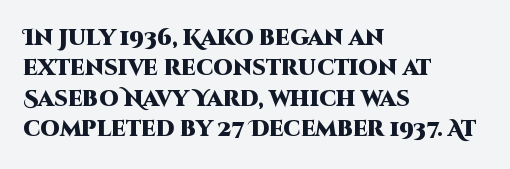
The paragraph shown leans on its left margin. The glyphs have the mass of a bold cut. How are the letters spaced? Ordinarily, with no added tracking. This sample uses an upright cut, with every glyph sitting square on the baseline.
